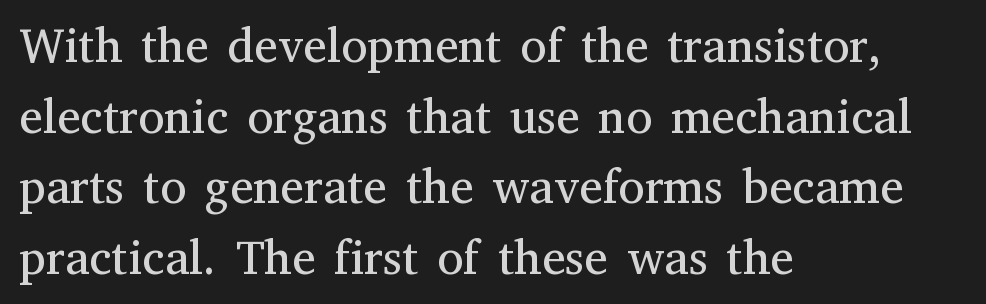
The image shows 48 px regular-weight serif type, upright; set left-aligned, normal line spacing (1.47x), normal letter spacing, not underlined; medium stroke contrast and a medium x-height.
